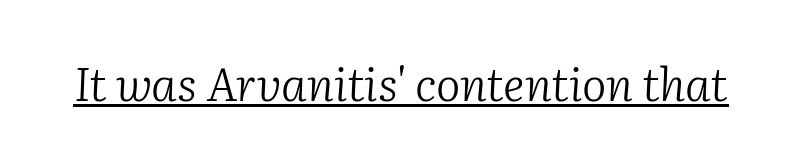
The image shows 46 px light serif type, italic (leaning right); set normal letter spacing, underlined; low stroke contrast and a medium x-height.
